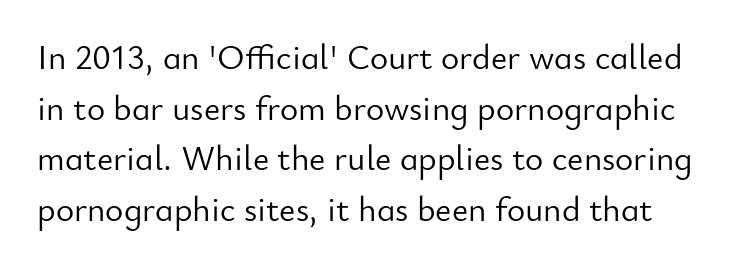
Q: Is the text bold? A: No.
Q: Is the text italic (slanted)? A: No, it is upright.
Q: Is the typeface a serif or a sans-serif typeface? A: Sans-serif.
Q: Is the text underlined? A: No.
Q: Is the spacing between letters normal or unusually wide? A: Normal.
Q: Is the spacing between lines tight, normal or loose? A: Normal.
Q: Width (condensed, normal, or wide)? A: Normal.
Q: Stroke contrast? A: Low.
Q: x-height? A: Small.
Q: Monospaced? A: No.
